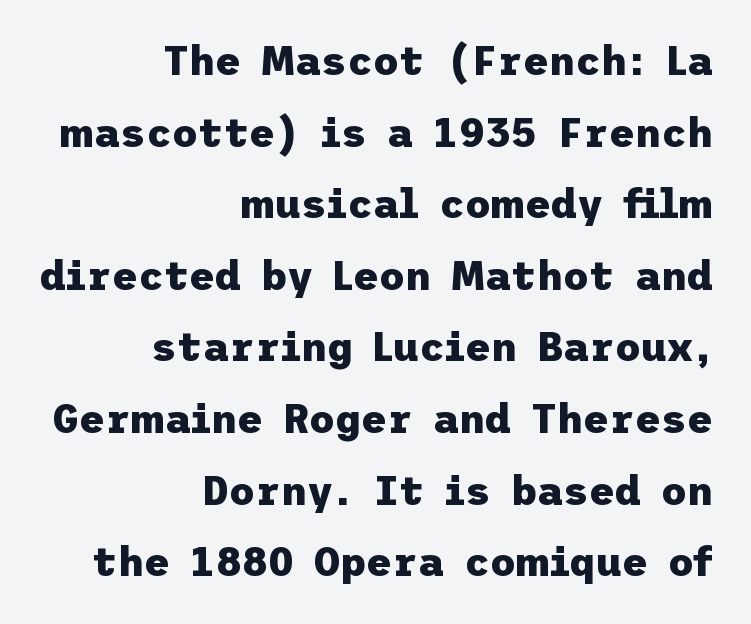
Q: Is the text bold? A: Yes.
Q: Is the text italic (slanted)? A: No, it is upright.
Q: Is the typeface a serif or a sans-serif typeface? A: Sans-serif.
Q: Is the text underlined? A: No.
Q: How is the paragraph aligned? A: Right-aligned.
Q: Is the spacing between letters normal or unusually wide? A: Normal.
Q: Width (condensed, normal, or wide)? A: Normal.
Q: Stroke contrast? A: Low.
Q: x-height? A: Medium.
